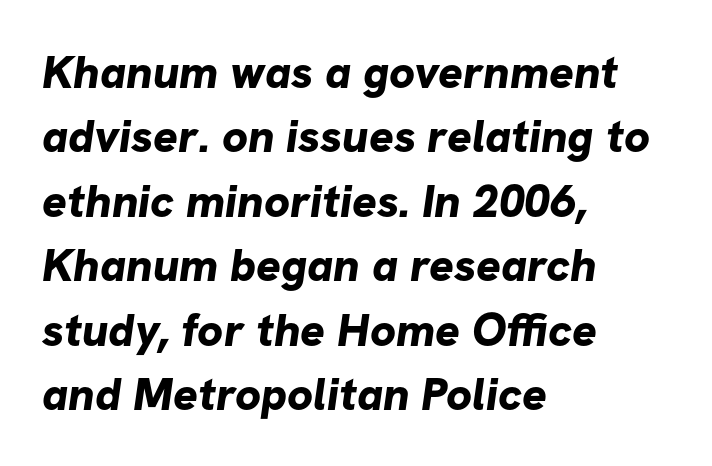
Q: Is the text bold? A: Yes.
Q: Is the typeface a serif or a sans-serif typeface? A: Sans-serif.
Q: Is the text underlined? A: No.
Q: How is the paragraph aligned? A: Left-aligned.
Q: Is the spacing between letters normal or unusually wide? A: Normal.
Q: Is the spacing between lines tight, normal or loose? A: Normal.
Q: Width (condensed, normal, or wide)? A: Normal.
Q: Stroke contrast? A: Low.
Q: x-height? A: Medium.
Q: Monospaced? A: No.
